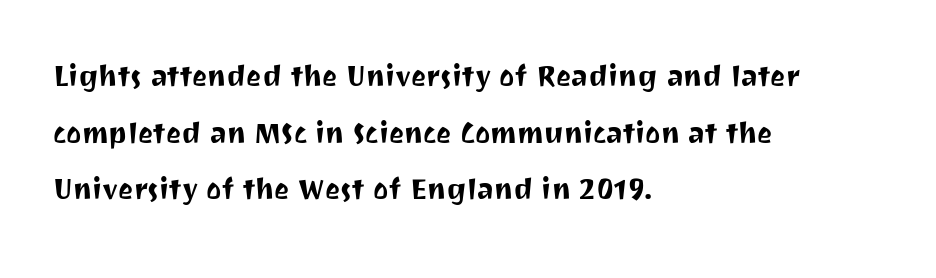
The image shows 36 px sans-serif type, upright; set left-aligned, normal line spacing (1.57x), normal letter spacing, not underlined; medium stroke contrast and a medium x-height.
